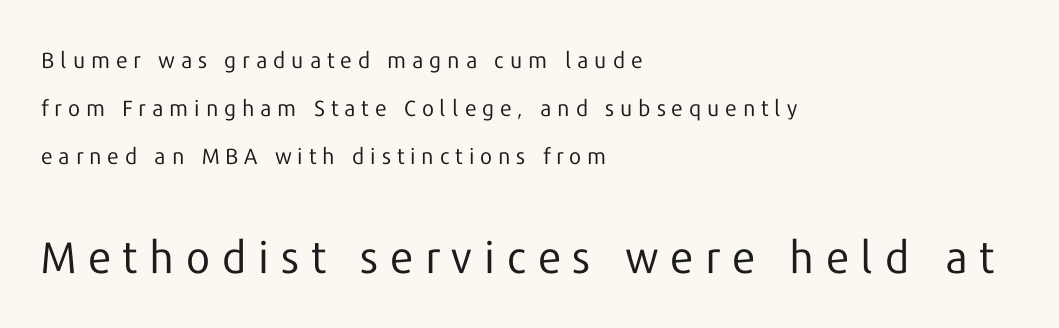
{"serif": "no", "italic": "no", "bold": "no", "weight": "regular", "width": "normal", "stroke_contrast": "low", "x_height": "medium", "monospaced": "no", "underline": "no", "align": "left", "line_spacing": "loose", "line_spacing_ratio": 2.18, "letter_spacing": "wide", "letter_spacing_em": 0.27, "larger_block": "second", "size_ratio": 2.0, "glyph_px": 44}
